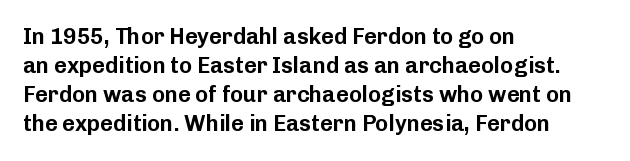
It's the straight-up-and-down kind of type. The horizontal fit of the characters is conventional and even. These lines are set flush left with a ragged right edge. Glance below the letters and you will spot only blank space.
